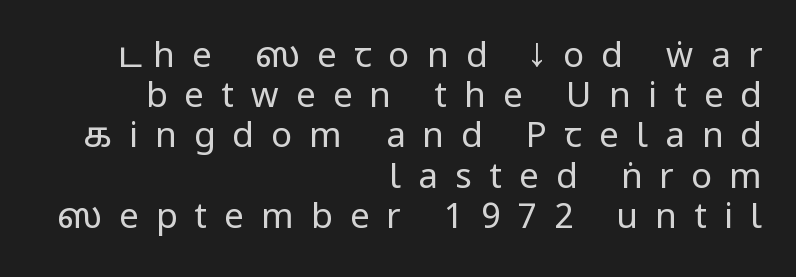
Unlike italic type, these characters show no tilt at all. This is sans-serif lettering, the kind often seen on screens and signage. The letters advance in unequal steps, a hallmark of proportional type. Weight: regular or lighter.
